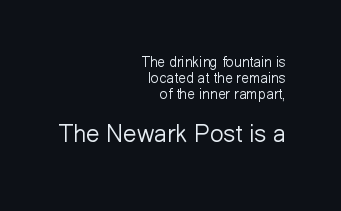
Q: Is the text bold? A: No.
Q: Is the text italic (slanted)? A: No, it is upright.
Q: Is the text underlined? A: No.
Q: How is the paragraph aligned? A: Right-aligned.
Q: Is the spacing between letters normal or unusually wide? A: Normal.
Q: Is the spacing between lines tight, normal or loose? A: Tight.
Q: Which block of text is set in a larger size, the first (top) or the second (bottom)? A: The second (bottom) one.
